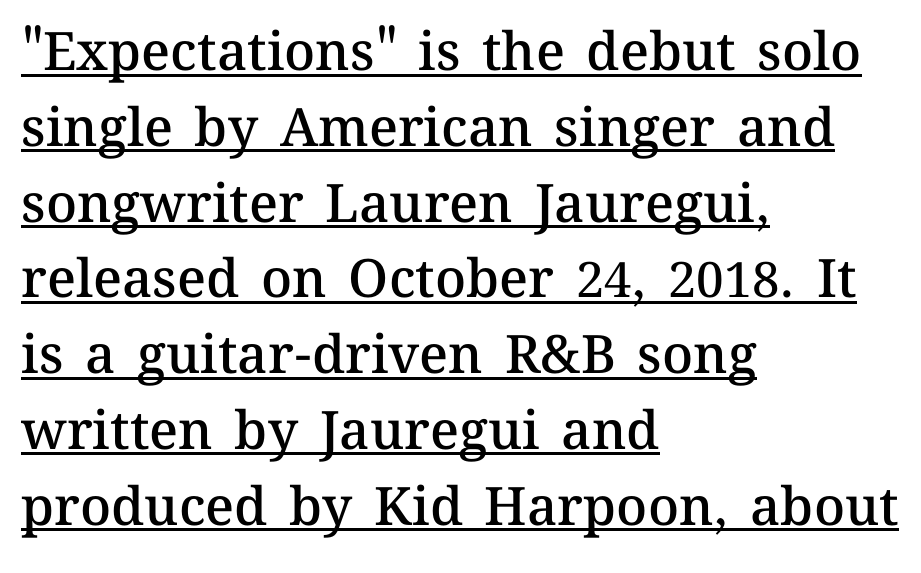
The face used here is proportionally spaced, like ordinary book or web type. Baseline-to-baseline distance is the conventional proportion of letter height. Each line of the rendering has a horizontal stroke beneath the glyphs. Students, note that the glyphs here touch the page at normal intervals.
